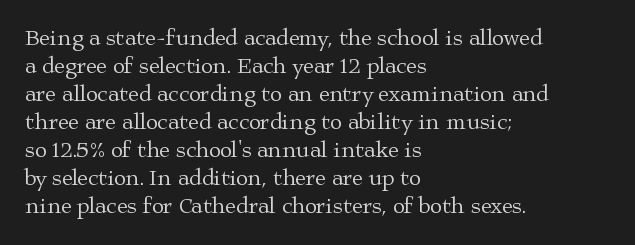
The image shows 22 px text type, upright; set left-aligned, normal line spacing (1.27x), normal letter spacing, not underlined.
